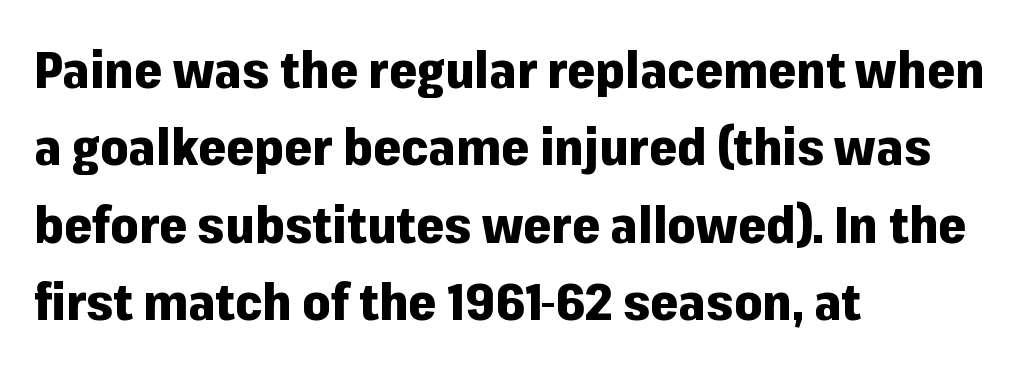
Q: Is the text bold? A: Yes.
Q: Is the text italic (slanted)? A: No, it is upright.
Q: Is the typeface a serif or a sans-serif typeface? A: Sans-serif.
Q: Is the text underlined? A: No.
Q: How is the paragraph aligned? A: Left-aligned.
Q: Is the spacing between letters normal or unusually wide? A: Normal.
Q: Is the spacing between lines tight, normal or loose? A: Normal.
Q: Width (condensed, normal, or wide)? A: Normal.
Q: Stroke contrast? A: Low.
Q: x-height? A: Medium.
Q: Monospaced? A: No.
